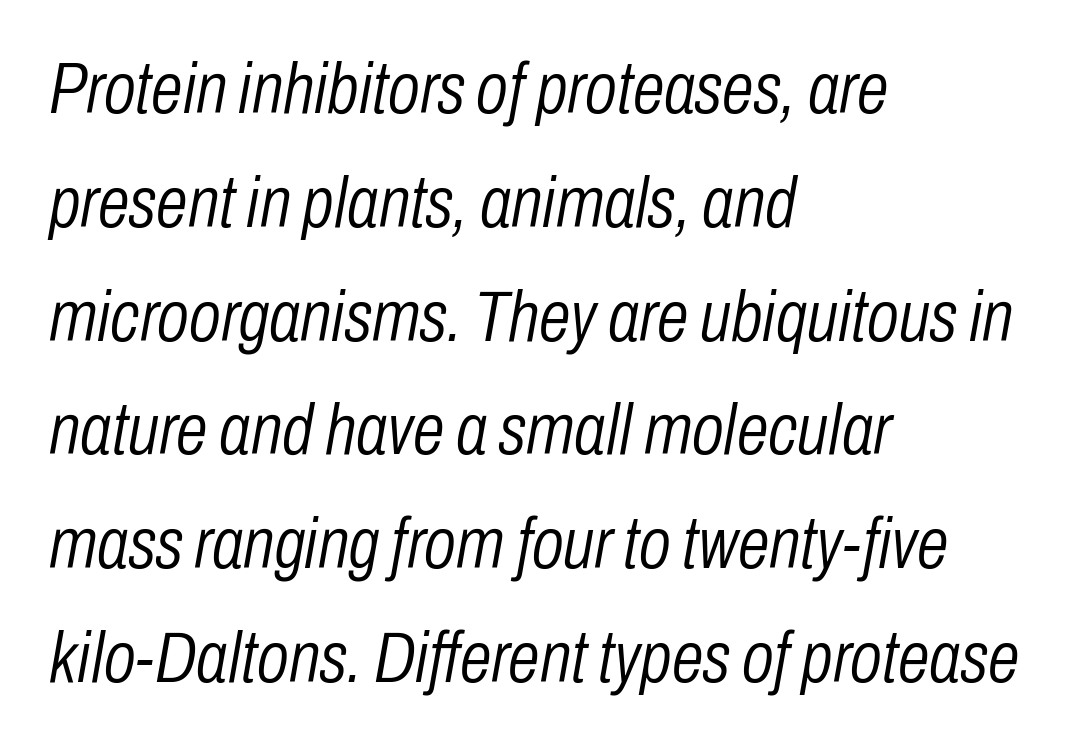
There is no visible air inserted between adjacent glyphs. This is not heavy type; no bold has been used. Each row of text sits above clean, open space. Short and long lines alike share a common starting point at left. The specimen reads as italic at a glance. Think of a printed novel: that variable character pitch is what you see here.
